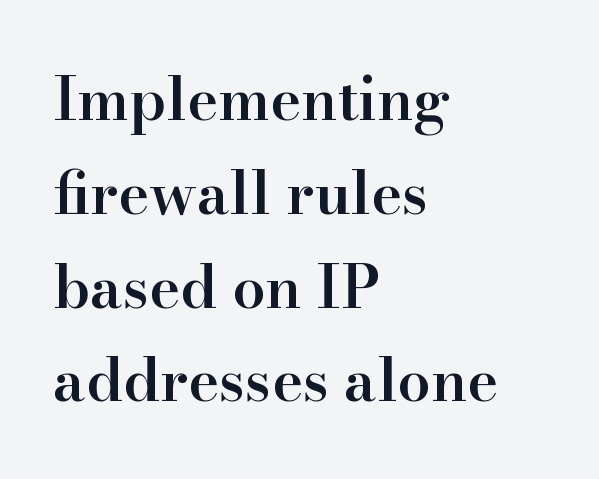
Check where the strokes stop: tiny serifs finish them off. No extra tracking has been applied to these lines. The typesetter chose a ragged-right arrangement here. Posture: vertical. The foot of each line stays bare and open.
